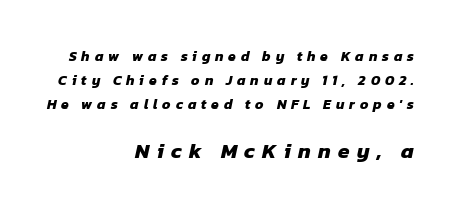
A dark, heavy texture on the line: the type is bold. Descender tails drop into unmarked territory. Between these two stacked blocks, the lower one wins on size. Alignment: flush right. This sample uses expanded letter spacing, leaving extra air between glyphs.
